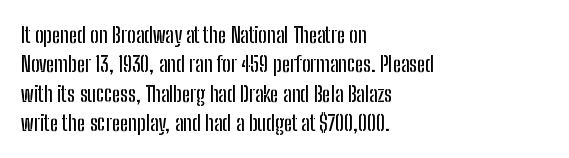
Reading down the block, your eye returns to a fixed left position each line. The type sits square on the baseline with zero lean. The space directly below the letters is spotless. Notice how descenders clear the ascenders below comfortably — that's standard leading. Each word holds together tightly as a unit, with standard inter-letter gaps.
